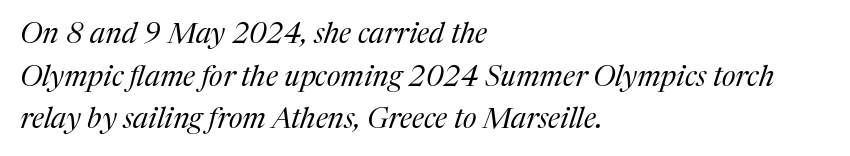
Regarding serifs, this sample has them. Beneath every word, the page is bare. Is the letter spacing exaggerated? No — it looks like the ordinary default. Horizontal bands of white between lines are of average thickness. These lines are set flush left with a ragged right edge. The rendering uses natural spacing where letterforms have individual widths.
